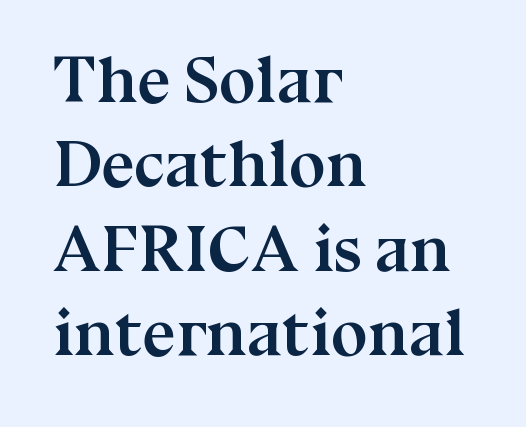
{"serif": "yes", "italic": "no", "bold": "yes", "weight": "semibold", "width": "normal", "stroke_contrast": "medium", "x_height": "medium", "monospaced": "no", "underline": "no", "align": "left", "line_spacing": "normal", "line_spacing_ratio": 1.28, "letter_spacing": "normal", "letter_spacing_em": 0.0, "glyph_px": 66}
